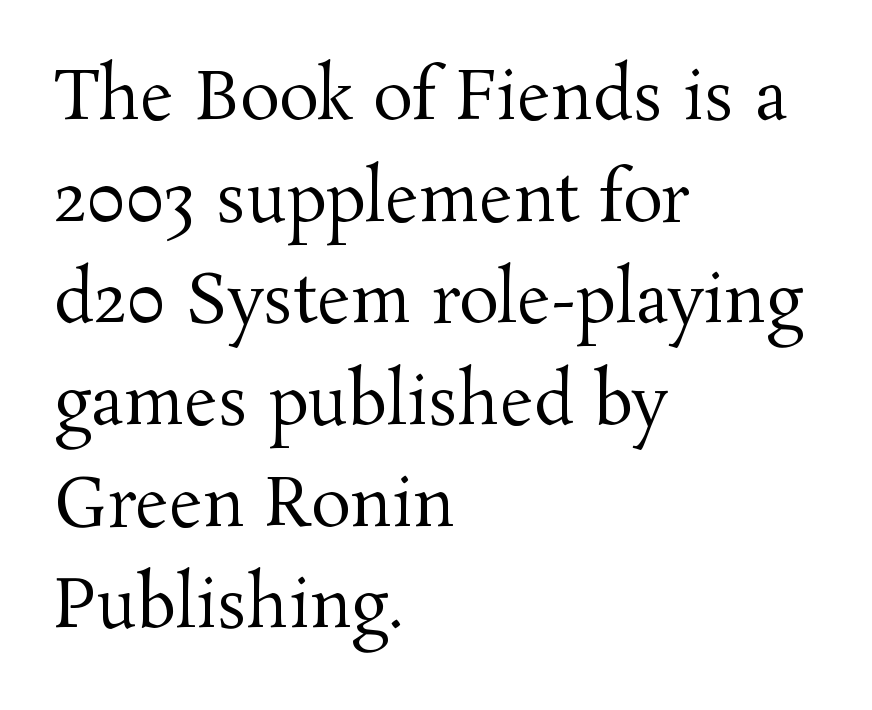
Q: Is the text bold? A: No.
Q: Is the text italic (slanted)? A: No, it is upright.
Q: Is the typeface a serif or a sans-serif typeface? A: Serif.
Q: Is the text underlined? A: No.
Q: How is the paragraph aligned? A: Left-aligned.
Q: Is the spacing between letters normal or unusually wide? A: Normal.
Q: Is the spacing between lines tight, normal or loose? A: Normal.
Q: Width (condensed, normal, or wide)? A: Normal.
Q: Stroke contrast? A: Medium.
Q: x-height? A: Medium.
Q: Monospaced? A: No.
